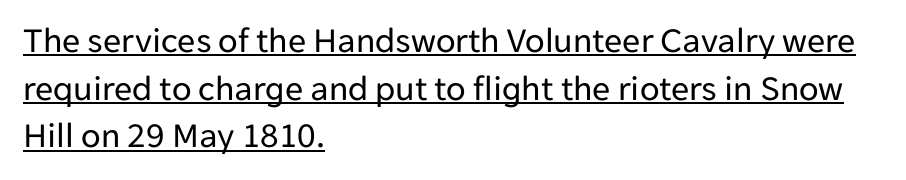
Posture: vertical. Typeset ragged right — the left edge is the straight one. The rendered words wear a rule along their underside. To sum up the face: it is a sans, with no serifs. Is this a heavy cut? Hardly; it is regular or lighter.
